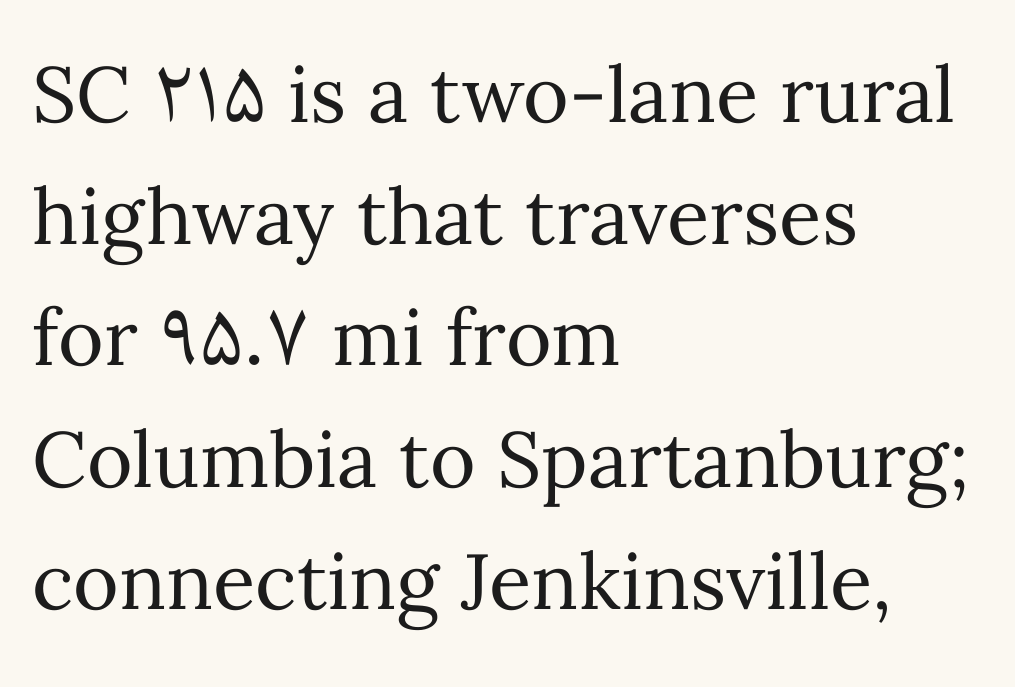
Q: Is the text bold? A: No.
Q: Is the text italic (slanted)? A: No, it is upright.
Q: Is the text underlined? A: No.
Q: How is the paragraph aligned? A: Left-aligned.
Q: Is the spacing between letters normal or unusually wide? A: Normal.
Q: Is the spacing between lines tight, normal or loose? A: Normal.
Q: Width (condensed, normal, or wide)? A: Normal.
Q: Stroke contrast? A: Medium.
Q: x-height? A: Medium.
Q: Monospaced? A: No.
